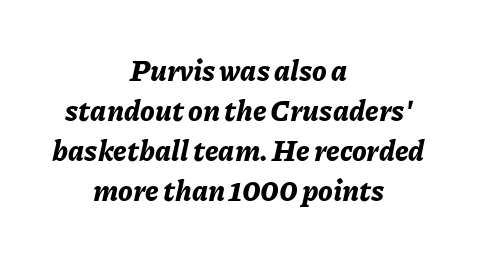
{"italic": "yes", "lean": "right", "slant_degrees": 11, "bold": "yes", "weight": "bold", "width": "normal", "stroke_contrast": "low", "x_height": "medium", "monospaced": "no", "underline": "no", "align": "center", "line_spacing": "normal", "line_spacing_ratio": 1.38, "letter_spacing": "normal", "letter_spacing_em": 0.0, "glyph_px": 29}
